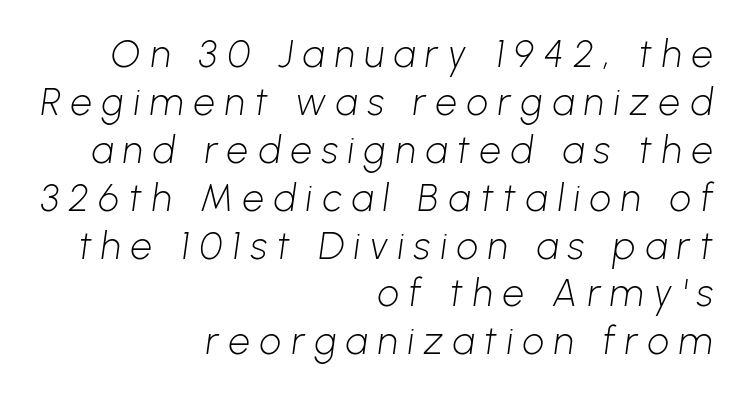
The image shows 38 px light sans-serif type; set right-aligned, normal line spacing (1.26x), unusually wide letter spacing (+0.26 em), not underlined; low stroke contrast and a medium x-height.
